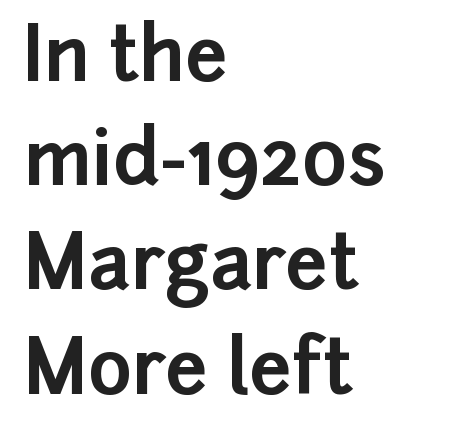
The image shows 75 px bold sans-serif type, upright; set left-aligned, normal line spacing (1.39x), normal letter spacing, not underlined; low stroke contrast and a medium x-height.
